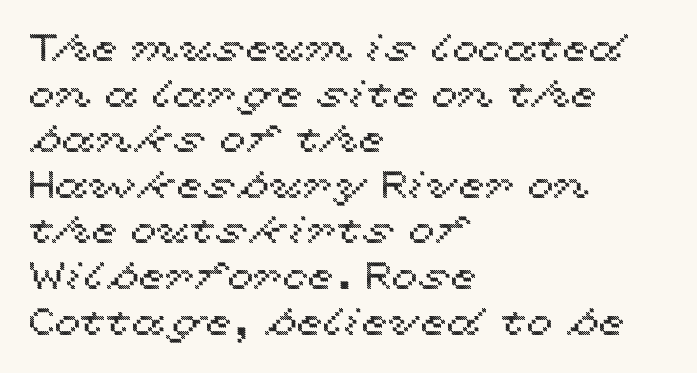
The image shows 38 px wide type; set left-aligned, line spacing 1.2x, normal letter spacing, not underlined; a medium x-height.
